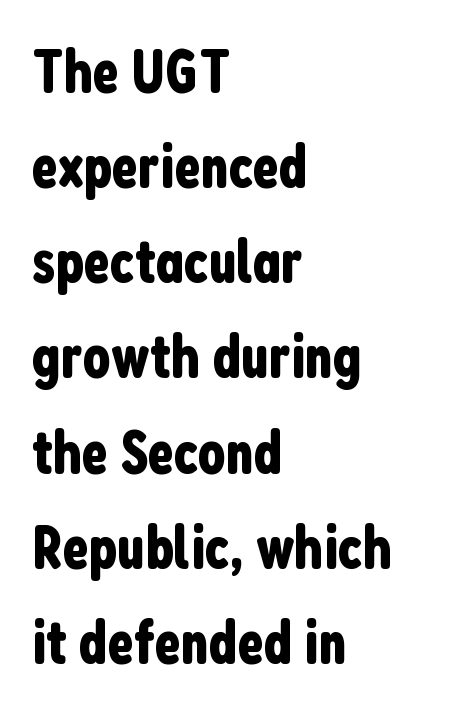
The image shows 61 px condensed sans-serif type, upright; set left-aligned, normal line spacing (1.56x), normal letter spacing, not underlined; low stroke contrast and a medium x-height.
